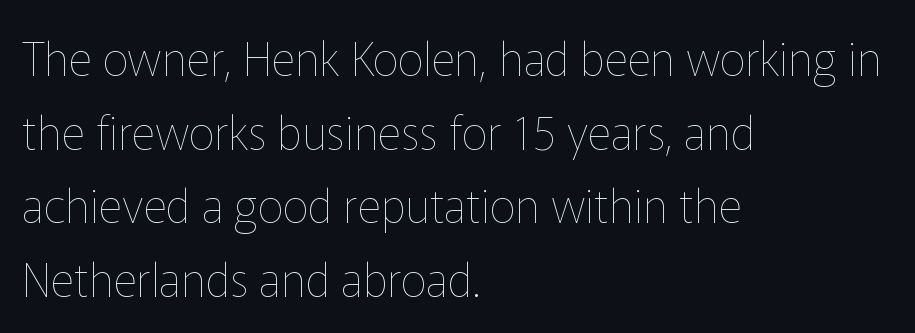
No word sits above an underline. Varying glyph widths throughout — classic text-font behaviour. Look at the tracking — it's just the regular setting, nothing added. Counters stay open thanks to moderate or lighter strokes. The rag falls on the right side of this text block.
